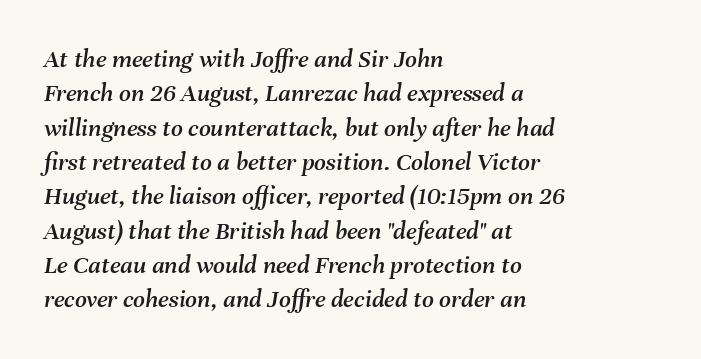
The image shows 26 px text type, italic (leaning right); set left-aligned, normal line spacing (1.32x), normal letter spacing, not underlined.
